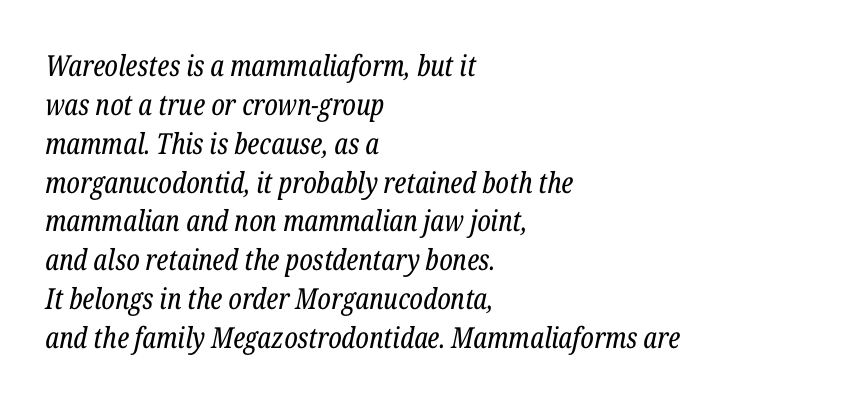
Q: Is the text bold? A: No.
Q: Is the text italic (slanted)? A: Yes, it leans right by about 12 degrees.
Q: Is the typeface a serif or a sans-serif typeface? A: Serif.
Q: Is the text underlined? A: No.
Q: How is the paragraph aligned? A: Left-aligned.
Q: Is the spacing between letters normal or unusually wide? A: Normal.
Q: Is the spacing between lines tight, normal or loose? A: Normal.
Q: Width (condensed, normal, or wide)? A: Condensed.
Q: Stroke contrast? A: Low.
Q: x-height? A: Medium.
Q: Monospaced? A: No.
